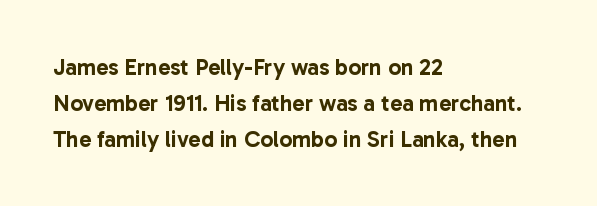
The passage shown has conventional tracking throughout. The axis of the letterforms is exactly vertical. In CSS terms this would be text-align: left. The area under the type is left untouched.
